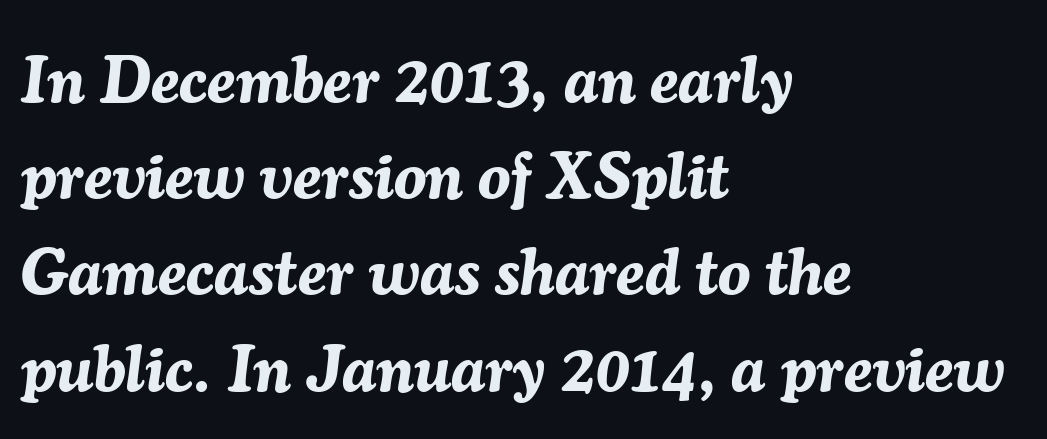
Q: Is the text bold? A: Yes.
Q: Is the text italic (slanted)? A: Yes, it leans right by about 7 degrees.
Q: Is the text underlined? A: No.
Q: How is the paragraph aligned? A: Left-aligned.
Q: Is the spacing between letters normal or unusually wide? A: Normal.
Q: Is the spacing between lines tight, normal or loose? A: Normal.
Q: Width (condensed, normal, or wide)? A: Normal.
Q: Stroke contrast? A: Medium.
Q: x-height? A: Medium.
Q: Monospaced? A: No.
